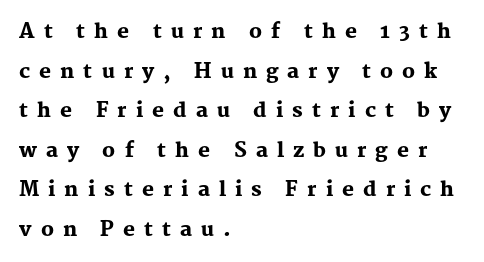
Q: Is the text bold? A: Yes.
Q: Is the text italic (slanted)? A: No, it is upright.
Q: Is the text underlined? A: No.
Q: How is the paragraph aligned? A: Left-aligned.
Q: Is the spacing between letters normal or unusually wide? A: Unusually wide.
Q: Is the spacing between lines tight, normal or loose? A: Loose.
